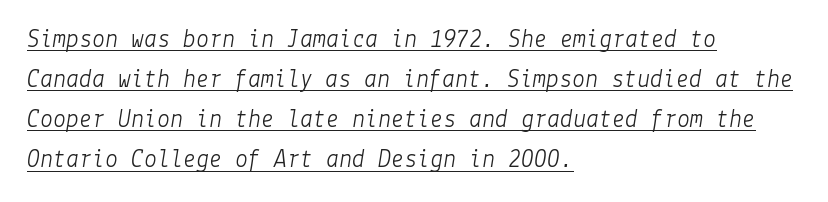
{"italic": "yes", "lean": "right", "slant_degrees": 9, "bold": "no", "underline": "yes", "align": "left", "line_spacing": "normal", "line_spacing_ratio": 1.54, "letter_spacing": "normal", "letter_spacing_em": 0.0, "glyph_px": 26}
